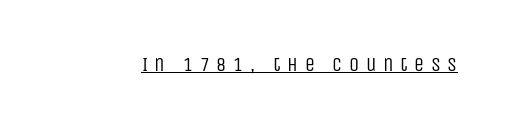
Q: Is the text bold? A: No.
Q: Is the text italic (slanted)? A: No, it is upright.
Q: Is the text underlined? A: Yes.
Q: Is the spacing between letters normal or unusually wide? A: Unusually wide.
